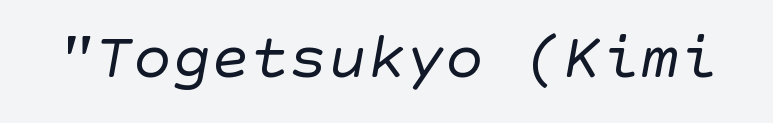
The image shows 65 px regular-weight sans-serif type; set normal letter spacing, not underlined; low stroke contrast and a large x-height.
